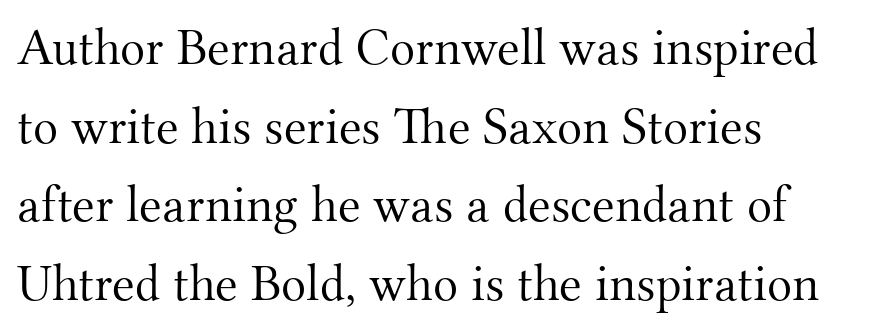
Ascenders rise straight up at ninety degrees. The passage shown is not bold in any degree. These lines stack with their left ends in a neat column. Students, observe: this is what conventionally led text looks like. Nobody drew a line under any word here. Character widths vary here, with narrow letters taking less room than wide ones.
